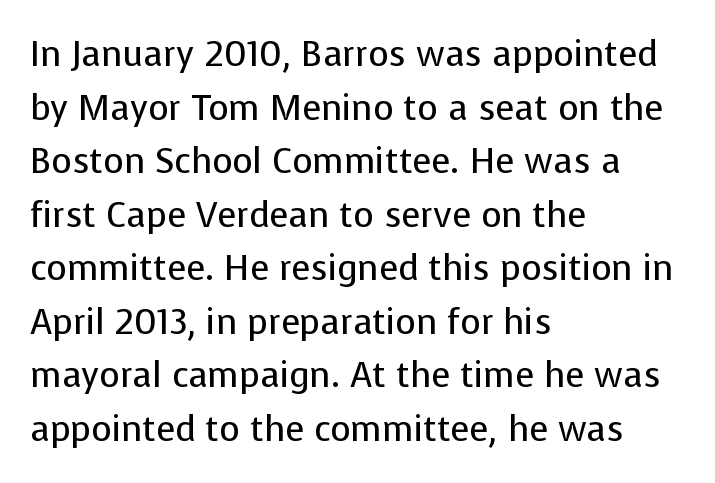
Q: Is the text bold? A: No.
Q: Is the text italic (slanted)? A: No, it is upright.
Q: Is the typeface a serif or a sans-serif typeface? A: Sans-serif.
Q: Is the text underlined? A: No.
Q: How is the paragraph aligned? A: Left-aligned.
Q: Is the spacing between letters normal or unusually wide? A: Normal.
Q: Is the spacing between lines tight, normal or loose? A: Normal.
Q: Width (condensed, normal, or wide)? A: Normal.
Q: Stroke contrast? A: Low.
Q: x-height? A: Medium.
Q: Monospaced? A: No.
